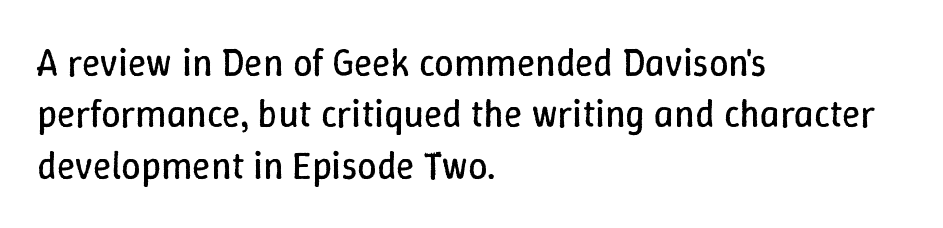
Q: Is the text bold? A: No.
Q: Is the text italic (slanted)? A: No, it is upright.
Q: Is the text underlined? A: No.
Q: How is the paragraph aligned? A: Left-aligned.
Q: Is the spacing between letters normal or unusually wide? A: Normal.
Q: Is the spacing between lines tight, normal or loose? A: Normal.
Q: Width (condensed, normal, or wide)? A: Normal.
Q: Stroke contrast? A: Low.
Q: x-height? A: Medium.
Q: Monospaced? A: No.
